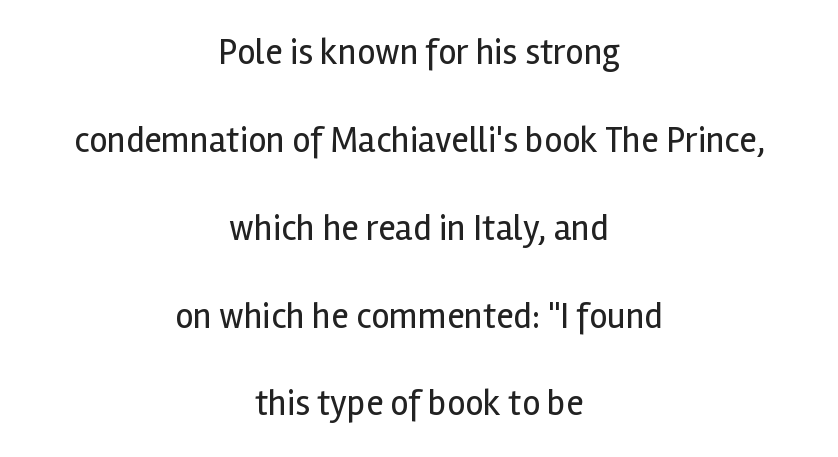
The type family on display is of the sans-serif kind. The zone under the glyphs is completely vacant. Compared with a flush-left layout, this one balances lines on the center instead. This sample has the flowing, uneven cadence of proportional lettering. Unlike italic type, these characters show no tilt at all. Compared with typical paragraphs, the rows here are farther apart.
